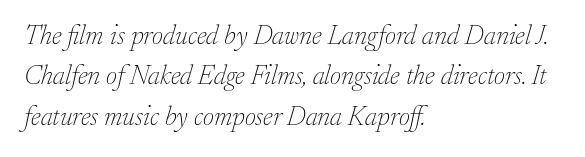
Q: Is the text bold? A: No.
Q: Is the text italic (slanted)? A: Yes, it leans right by about 17 degrees.
Q: Is the text underlined? A: No.
Q: How is the paragraph aligned? A: Left-aligned.
Q: Is the spacing between letters normal or unusually wide? A: Normal.
Q: Is the spacing between lines tight, normal or loose? A: Normal.
